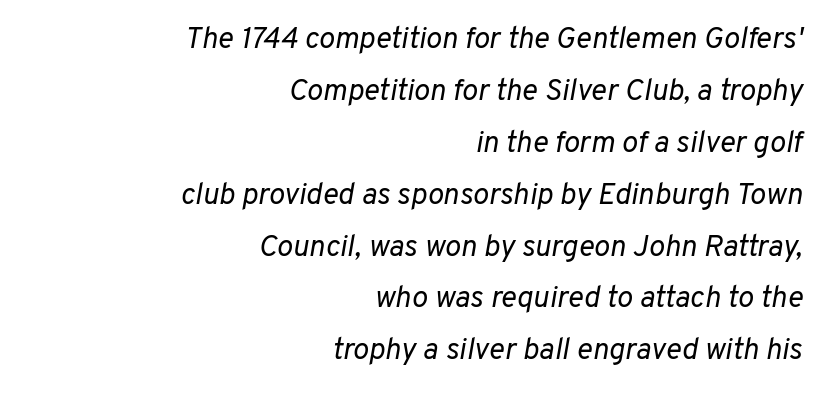
{"italic": "yes", "lean": "right", "slant_degrees": 10, "bold": "no", "weight": "regular", "width": "normal", "stroke_contrast": "low", "x_height": "medium", "monospaced": "no", "underline": "no", "align": "right", "line_spacing_ratio": 1.73, "letter_spacing": "normal", "letter_spacing_em": 0.0, "glyph_px": 30}
